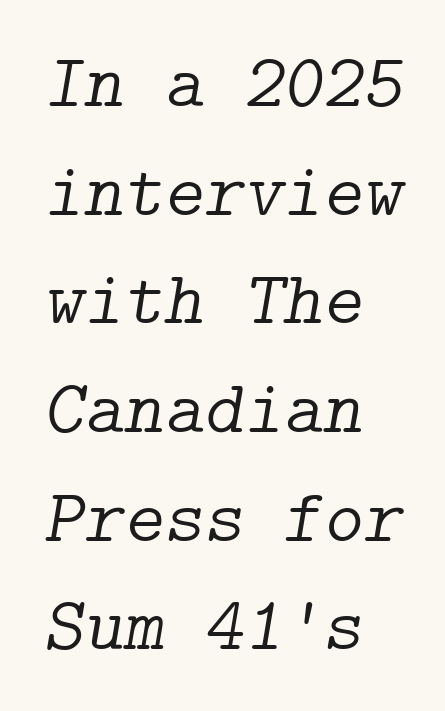
{"serif": "yes", "italic": "yes", "lean": "right", "slant_degrees": 9, "bold": "no", "weight": "light", "width": "normal", "stroke_contrast": "low", "x_height": "medium", "underline": "no", "align": "left", "line_spacing": "normal", "line_spacing_ratio": 1.43, "letter_spacing": "normal", "letter_spacing_em": 0.0, "glyph_px": 76}
